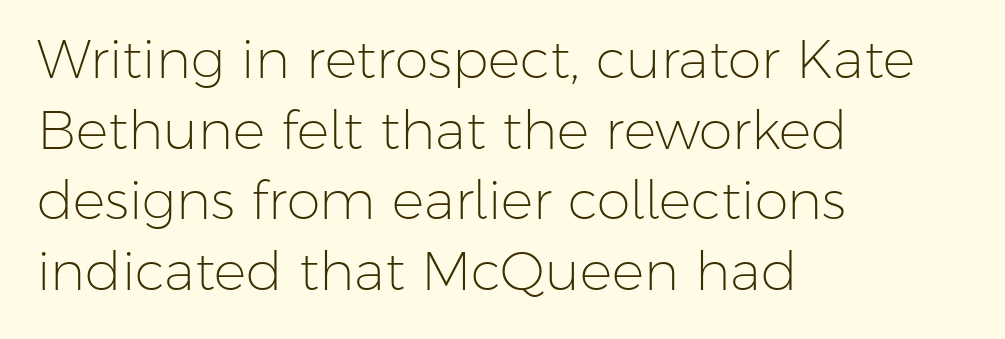
{"serif": "no", "italic": "no", "bold": "no", "weight": "light", "width": "normal", "stroke_contrast": "low", "x_height": "medium", "monospaced": "no", "underline": "no", "align": "left", "line_spacing": "normal", "line_spacing_ratio": 1.31, "letter_spacing": "normal", "letter_spacing_em": 0.0, "glyph_px": 54}
